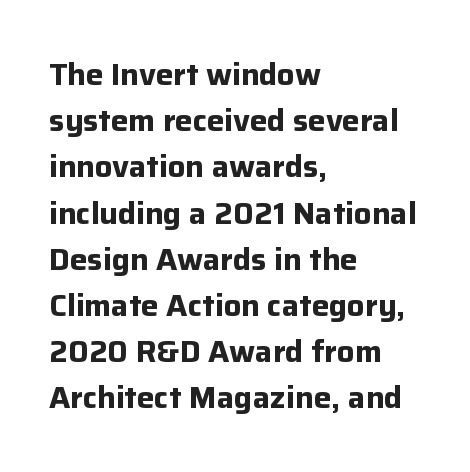
A typesetter would call this leading conventional body-copy spacing. Underline: absent. Reading down the block, your eye returns to a fixed left position each line. Serif or sans? Sans — the stroke terminals are bare. Looks like regular typesetting: each glyph gets only the width it needs. The letters stand straight up with perfectly vertical stems.
